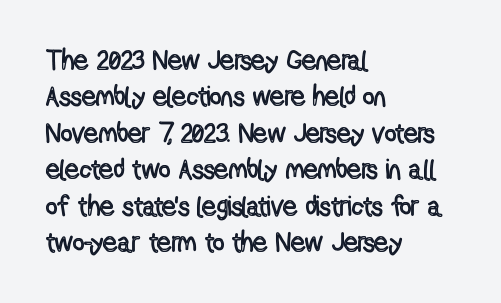
{"italic": "no", "width": "condensed", "x_height": "medium", "monospaced": "no", "underline": "no", "align": "left", "line_spacing": "normal", "line_spacing_ratio": 1.3, "letter_spacing": "normal", "letter_spacing_em": 0.0, "glyph_px": 28}
